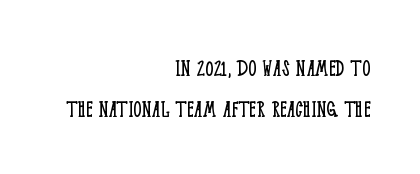
Q: Is the text bold? A: No.
Q: Is the text italic (slanted)? A: No, it is upright.
Q: Is the text underlined? A: No.
Q: How is the paragraph aligned? A: Right-aligned.
Q: Is the spacing between letters normal or unusually wide? A: Normal.
Q: Is the spacing between lines tight, normal or loose? A: Normal.
